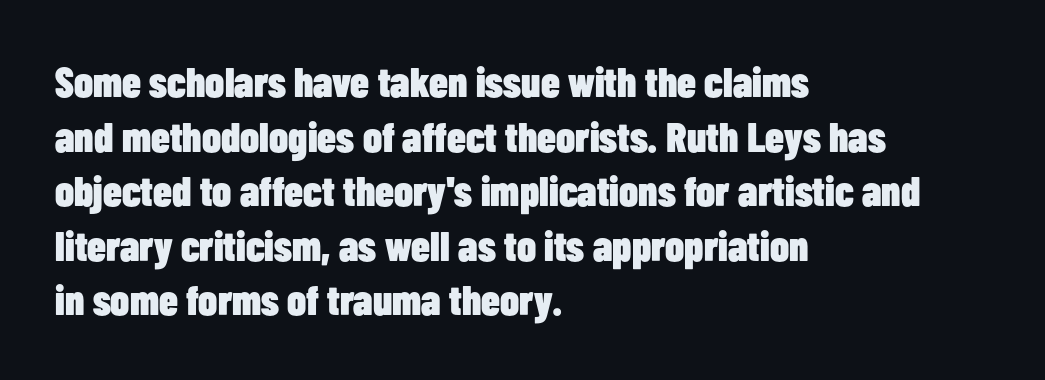
Q: Is the text bold? A: Yes.
Q: Is the text italic (slanted)? A: No, it is upright.
Q: Is the typeface a serif or a sans-serif typeface? A: Sans-serif.
Q: Is the text underlined? A: No.
Q: How is the paragraph aligned? A: Left-aligned.
Q: Is the spacing between letters normal or unusually wide? A: Normal.
Q: Is the spacing between lines tight, normal or loose? A: Normal.
Q: Width (condensed, normal, or wide)? A: Condensed.
Q: Stroke contrast? A: Low.
Q: x-height? A: Medium.
Q: Monospaced? A: No.
